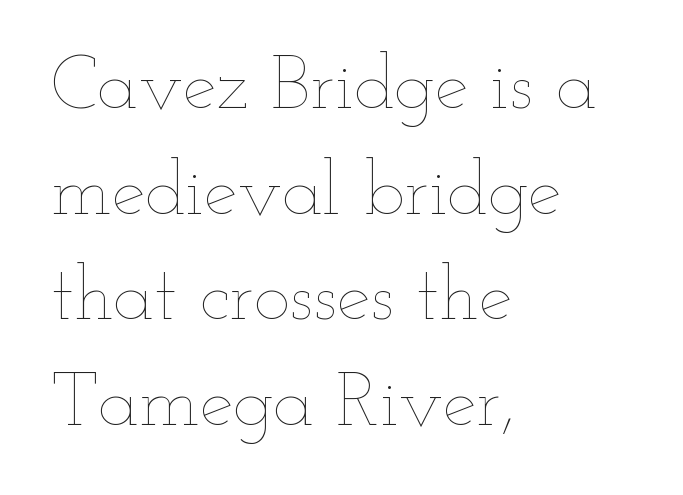
A typesetter would call this zero additional tracking. The specimen omits any rule beneath the text block's lines. Notice how the passage keeps a crisp vertical edge on the left only. If you drew a line through each stem, it would be perfectly vertical. A typesetter would call this leading conventional body-copy spacing. A typesetter would call this proportional, since set widths differ per character.
